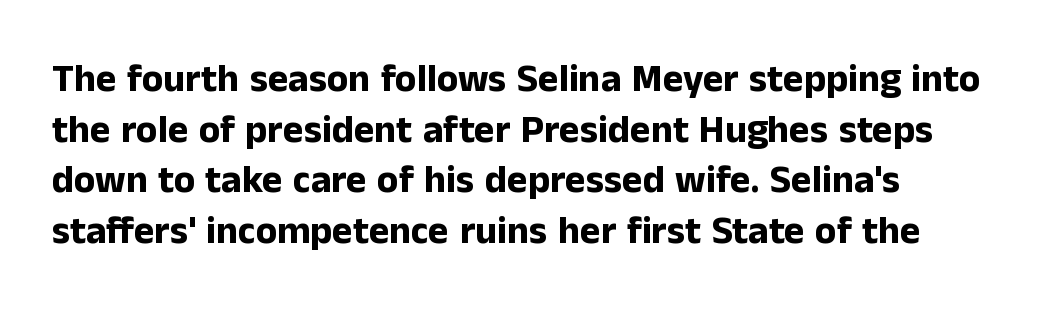
Bold? Absolutely — the strokes are thick and heavy. The designer left line spacing at the default. Looks like regular typesetting: each glyph gets only the width it needs. You could call the tracking neutral — neither tight nor loose.
